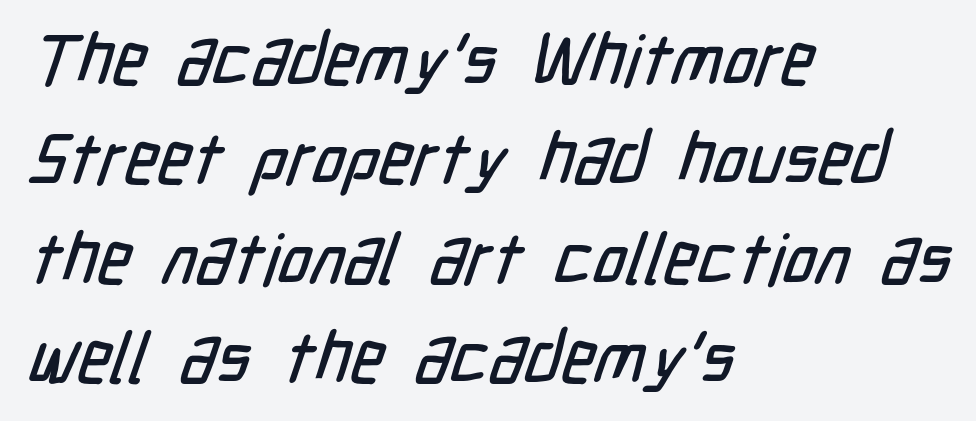
Q: Is the typeface a serif or a sans-serif typeface? A: Sans-serif.
Q: Is the text underlined? A: No.
Q: How is the paragraph aligned? A: Left-aligned.
Q: Is the spacing between letters normal or unusually wide? A: Normal.
Q: Is the spacing between lines tight, normal or loose? A: Normal.
Q: Width (condensed, normal, or wide)? A: Condensed.
Q: Stroke contrast? A: Low.
Q: x-height? A: Medium.
Q: Monospaced? A: No.
